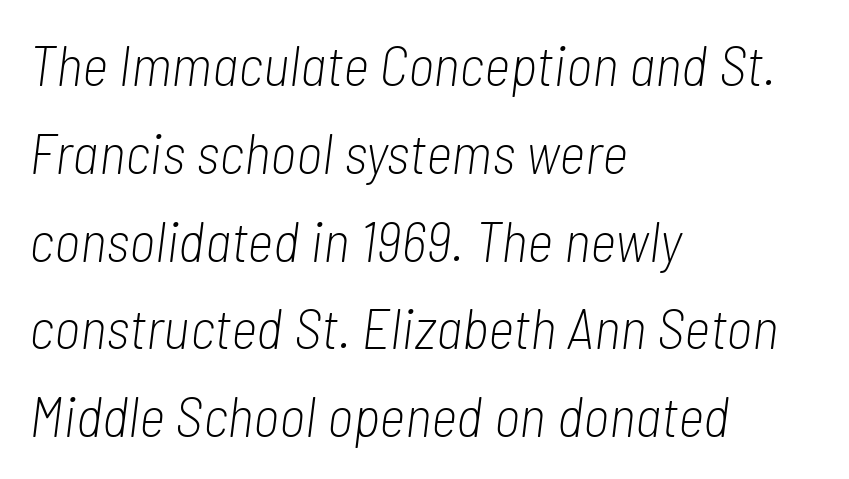
{"italic": "yes", "lean": "right", "slant_degrees": 7, "bold": "no", "weight": "light", "width": "condensed", "stroke_contrast": "low", "x_height": "medium", "monospaced": "no", "underline": "no", "align": "left", "line_spacing": "normal", "line_spacing_ratio": 1.54, "letter_spacing": "normal", "letter_spacing_em": 0.0, "glyph_px": 57}
